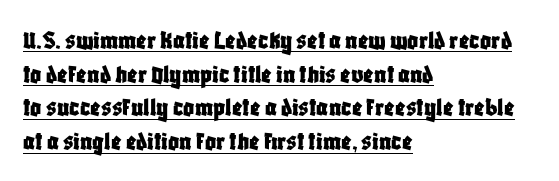
Successive baselines arrive at the customary interval. In terms of posture, this sample is upright. The lines are quadded left. The words here are underlined. There is no visible air inserted between adjacent glyphs.
